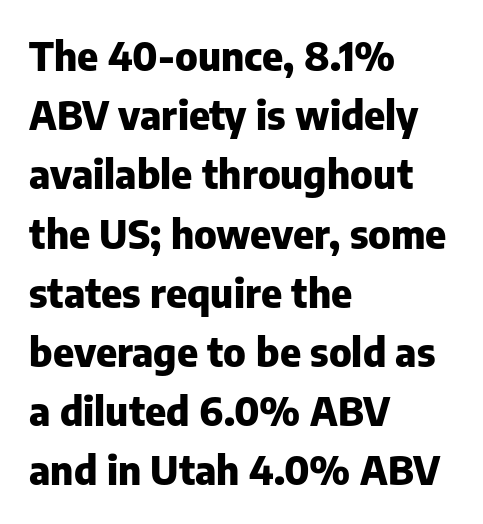
The letterforms sit shoulder to shoulder at normal distance. Weight check: bold — yes, fully. The glyphs are unaccompanied by any horizontal stroke below them. Note the varied advance widths — an 'i' is clearly narrower than an 'm'. In terms of leading, this rendering sits right in the middle. This sample uses an upright cut, with every glyph sitting square on the baseline.
